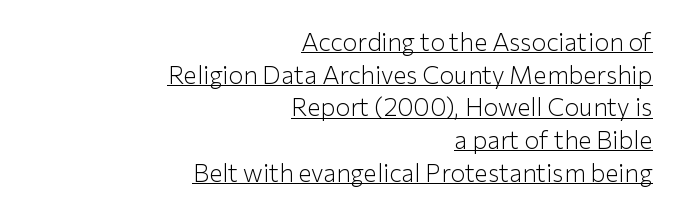
Q: Is the text bold? A: No.
Q: Is the text italic (slanted)? A: No, it is upright.
Q: Is the text underlined? A: Yes.
Q: How is the paragraph aligned? A: Right-aligned.
Q: Is the spacing between letters normal or unusually wide? A: Normal.
Q: Is the spacing between lines tight, normal or loose? A: Normal.
